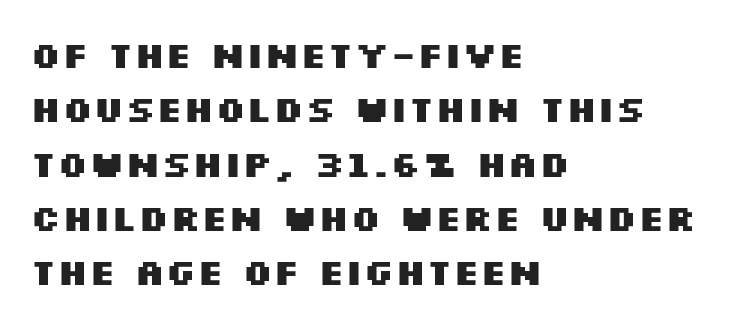
{"serif": "no", "italic": "no", "bold": "yes", "weight": "heavy", "width": "wide", "stroke_contrast": "medium", "x_height": "large", "monospaced": "no", "underline": "no", "align": "left", "line_spacing": "normal", "line_spacing_ratio": 1.51, "letter_spacing": "normal", "letter_spacing_em": 0.0, "glyph_px": 36}
